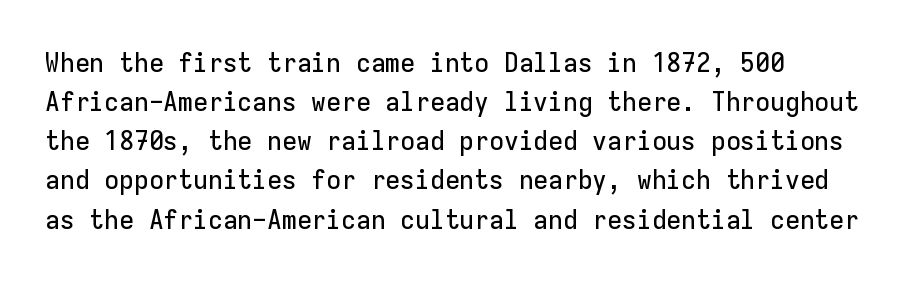
Evenly set lines give the paragraph a standard silhouette. What stands out about the letter spacing? Nothing — it is the standard amount. Glance below the letters and you will spot only blank space. The compositor pushed each line to the left boundary. The axis of the letterforms is exactly vertical.
